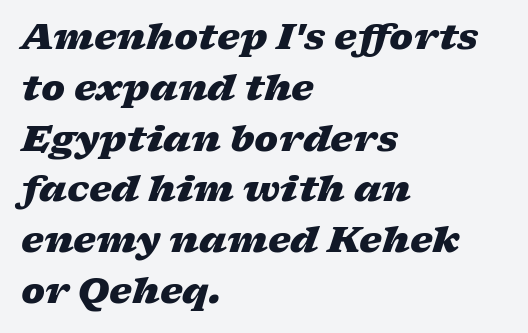
The image shows 36 px heavy, wide type, italic (leaning right); set left-aligned, normal line spacing (1.41x), normal letter spacing, not underlined; low stroke contrast and a medium x-height.
